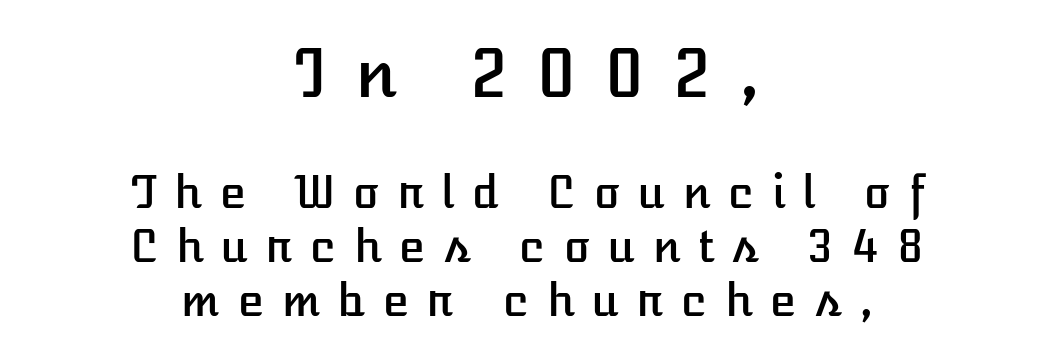
Letter spacing: wide. Check the space under the baseline: it is left empty. The letters advance in unequal steps, a hallmark of proportional type. Reading top to bottom, the characters get smaller at the block break. Ascenders rise straight up at ninety degrees.
